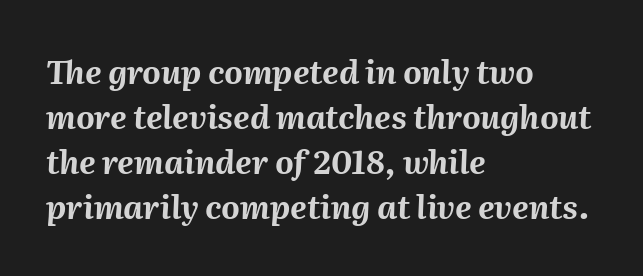
The space beneath each line is pristine and unruled. The passage shown stacks its lines at a standard gap. Each letter keeps its own natural width here, so spacing adapts to shape. A typesetter would mark this as italic.
